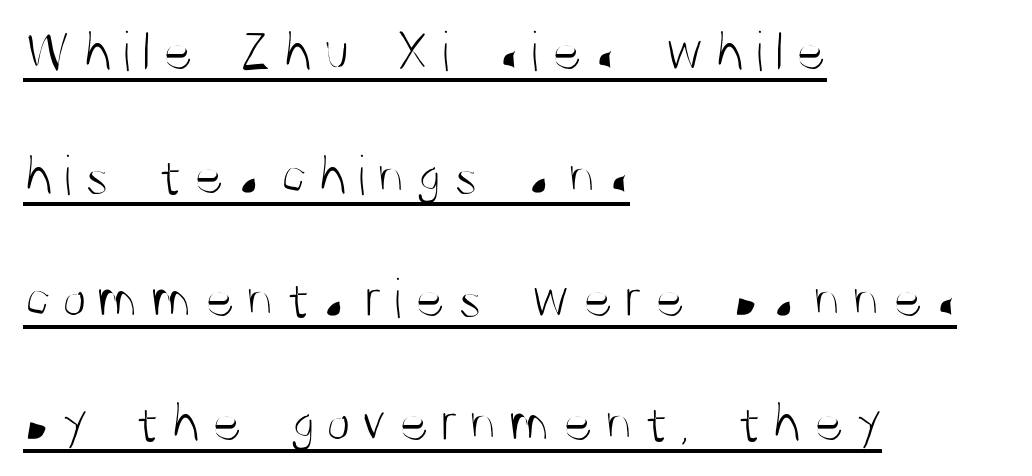
{"serif": "no", "italic": "no", "bold": "no", "weight": "light", "width": "condensed", "stroke_contrast": "medium", "x_height": "large", "monospaced": "no", "underline": "yes", "align": "left", "line_spacing": "loose", "line_spacing_ratio": 2.13, "glyph_px": 58}
